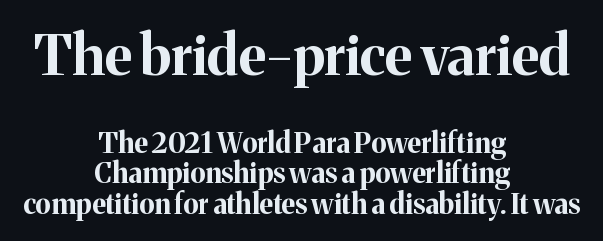
Q: Is the text bold? A: Yes.
Q: Is the text italic (slanted)? A: No, it is upright.
Q: Is the typeface a serif or a sans-serif typeface? A: Serif.
Q: Is the text underlined? A: No.
Q: How is the paragraph aligned? A: Centered.
Q: Is the spacing between letters normal or unusually wide? A: Normal.
Q: Is the spacing between lines tight, normal or loose? A: Tight.
Q: Which block of text is set in a larger size, the first (top) or the second (bottom)? A: The first (top) one.
Q: Width (condensed, normal, or wide)? A: Normal.
Q: Stroke contrast? A: Medium.
Q: x-height? A: Medium.
Q: Monospaced? A: No.
